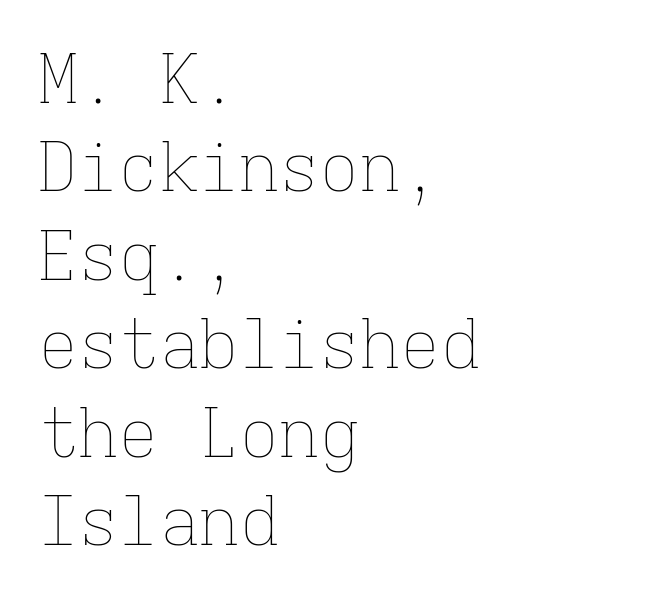
Letter spacing: default. Here the designer chose a console-style face with uniform glyph widths. Whoever set this chose a conventional vertical rhythm. Bold? No — there's no thickening of the strokes. Underlining? Definitely not there. This sample uses an upright cut, with every glyph sitting square on the baseline.
